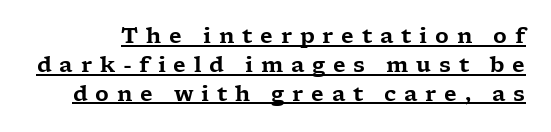
{"italic": "no", "underline": "yes", "line_spacing": "normal", "line_spacing_ratio": 1.37, "letter_spacing": "wide", "letter_spacing_em": 0.37, "glyph_px": 21}
